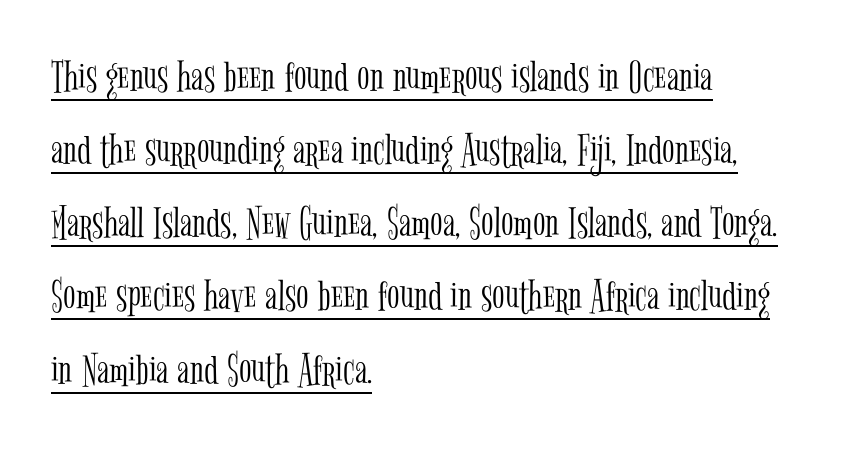
The image shows 46 px light, condensed serif type, upright; set left-aligned, normal line spacing (1.59x), normal letter spacing, underlined; low stroke contrast and a medium x-height.
